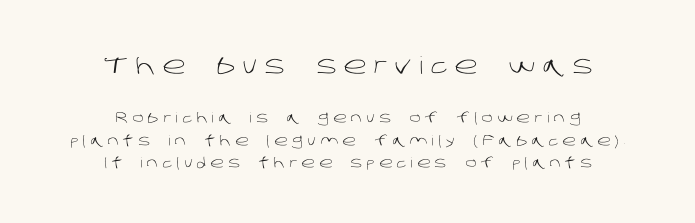
Q: Is the text bold? A: No.
Q: Is the text underlined? A: No.
Q: How is the paragraph aligned? A: Centered.
Q: Is the spacing between letters normal or unusually wide? A: Unusually wide.
Q: Is the spacing between lines tight, normal or loose? A: Normal.
Q: Which block of text is set in a larger size, the first (top) or the second (bottom)? A: The first (top) one.
